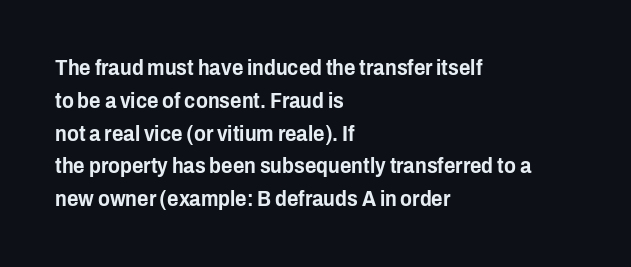
The specimen omits any rule beneath the text block's lines. Is the letter spacing exaggerated? No — it looks like the ordinary default. The typography opts for an upright posture over an oblique one. The rag falls on the right side of this text block. Baseline-to-baseline distance is the conventional proportion of letter height.
